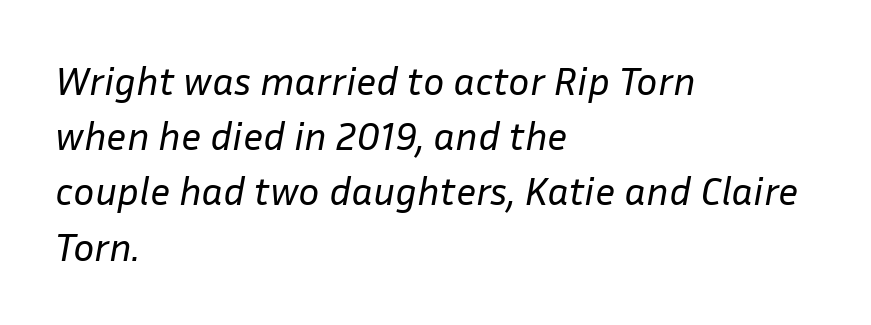
Q: Is the text bold? A: No.
Q: Is the text italic (slanted)? A: Yes, it leans right by about 10 degrees.
Q: Is the text underlined? A: No.
Q: How is the paragraph aligned? A: Left-aligned.
Q: Is the spacing between letters normal or unusually wide? A: Normal.
Q: Is the spacing between lines tight, normal or loose? A: Normal.
Q: Width (condensed, normal, or wide)? A: Normal.
Q: Stroke contrast? A: Low.
Q: x-height? A: Medium.
Q: Monospaced? A: No.
